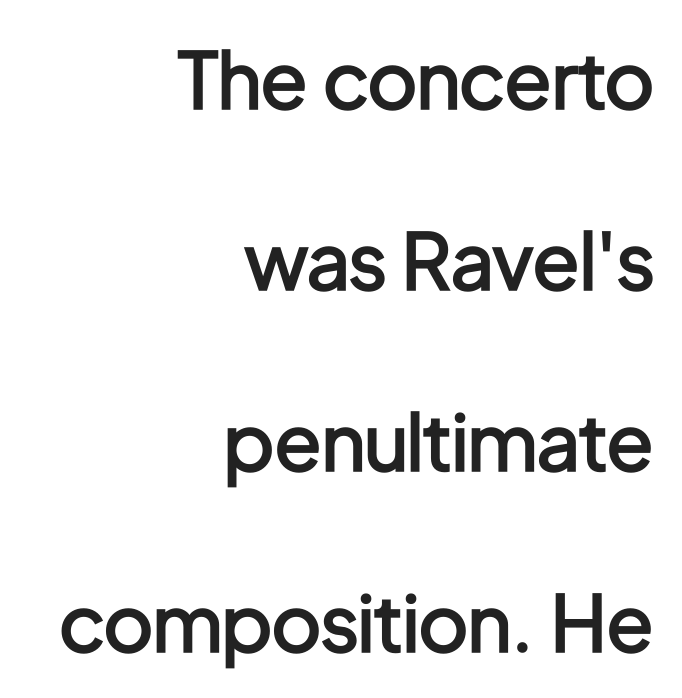
These lines keep a tight, regular rhythm from letter to letter. The lines are quadded right. Note the varied advance widths — an 'i' is clearly narrower than an 'm'. Classification — sans serif.
